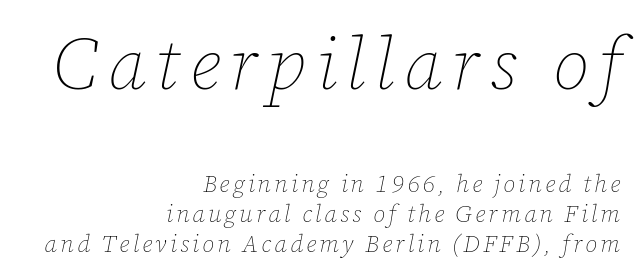
The image shows 73 px thin type, italic (leaning right); set right-aligned, normal line spacing (1.25x), not underlined; the first (top) block is 3.04x larger; low stroke contrast and a medium x-height.
